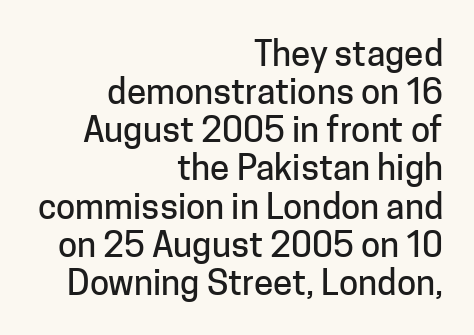
The image shows 35 px sans-serif type, upright; set right-aligned, tight line spacing (1.09x), normal letter spacing, not underlined; low stroke contrast and a medium x-height.
